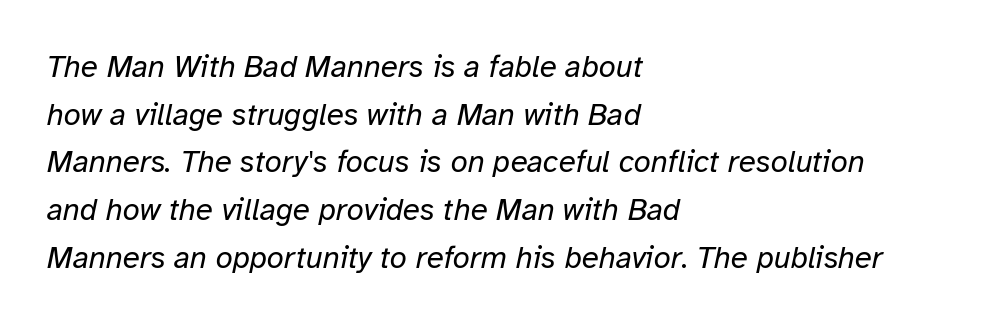
No extra tracking has been applied to these lines. The setting favours the left margin, as ordinary paragraphs usually do. Does the leading feel generous? No, just average. Think of a printed novel: that variable character pitch is what you see here. Observe the lean: these are italic letterforms. Glance below the letters and you will spot only blank space.
